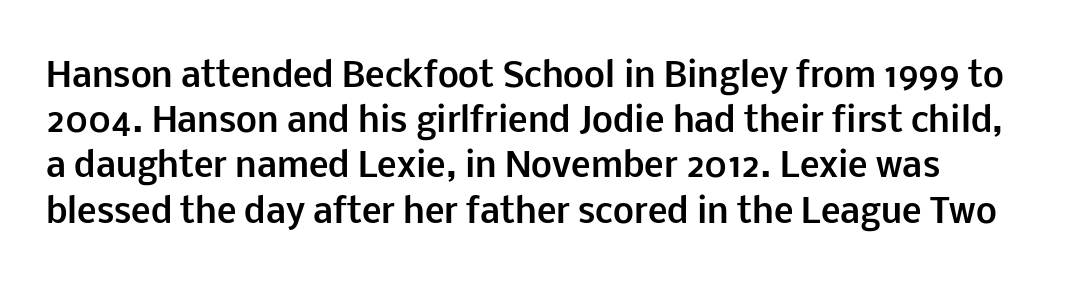
The image shows 33 px bold sans-serif type, upright; set normal line spacing (1.37x), normal letter spacing, not underlined; low stroke contrast and a medium x-height.
